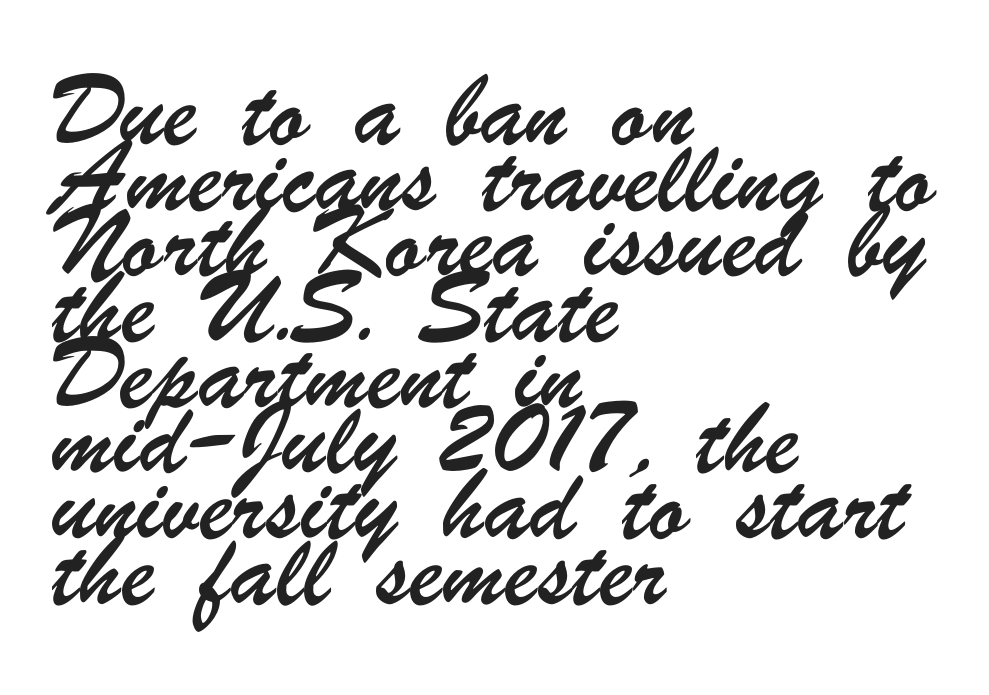
The image shows 45 px condensed sans-serif type; set left-aligned, normal line spacing (1.46x), normal letter spacing, not underlined; low stroke contrast and a small x-height.
